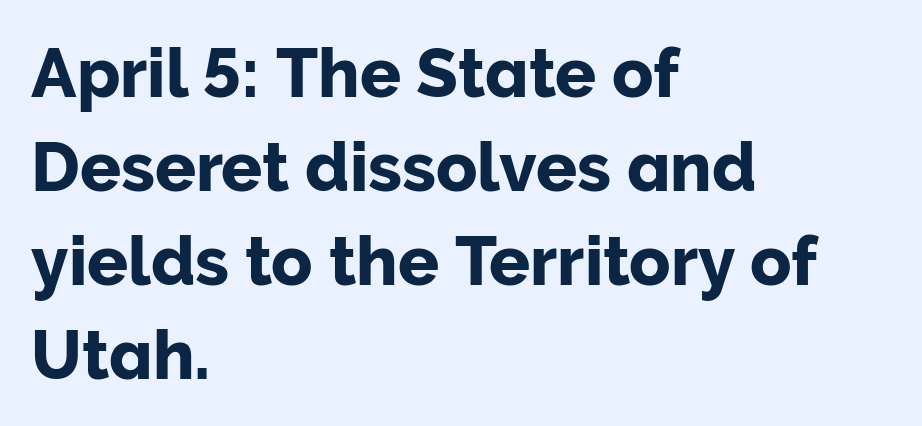
{"serif": "no", "italic": "no", "width": "normal", "stroke_contrast": "low", "x_height": "medium", "monospaced": "no", "underline": "no", "align": "left", "line_spacing": "normal", "line_spacing_ratio": 1.38, "letter_spacing": "normal", "letter_spacing_em": 0.0, "glyph_px": 68}
